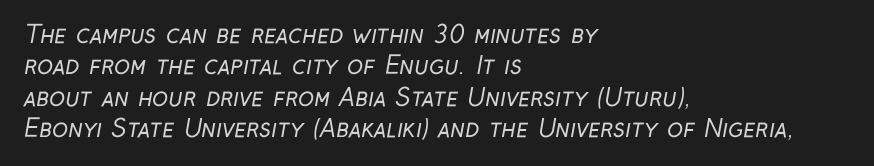
{"bold": "no", "underline": "no", "align": "left", "line_spacing": "normal", "line_spacing_ratio": 1.31, "letter_spacing": "normal", "letter_spacing_em": 0.0, "glyph_px": 24}
